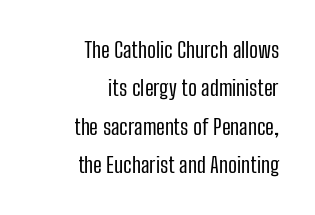
These glyphs show unthickened strokes, regular width or finer. The line texture is even and compact thanks to regular tracking. A roman cut, with each character standing at attention. Anything drawn beneath the words? Only blank space.
